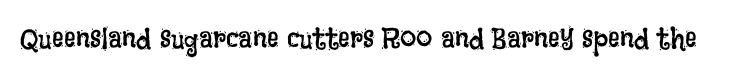
The rendering uses natural spacing where letterforms have individual widths. Is the type heavy? It reads as light-to-regular instead. Each word holds together tightly as a unit, with standard inter-letter gaps. The string is rendered with underlining switched off. The letters stand straight up with perfectly vertical stems.
